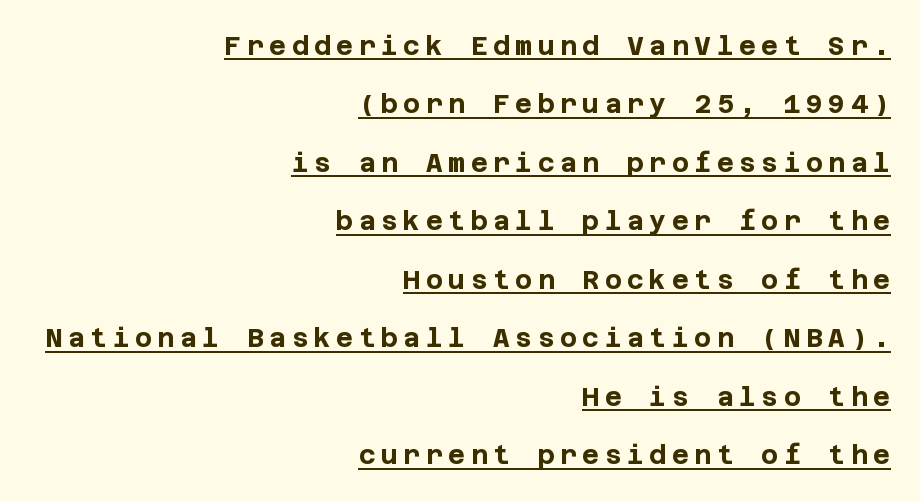
The image shows 26 px bold type, upright; set right-aligned, loose line spacing (2.25x), unusually wide letter spacing (+0.21 em), underlined.
